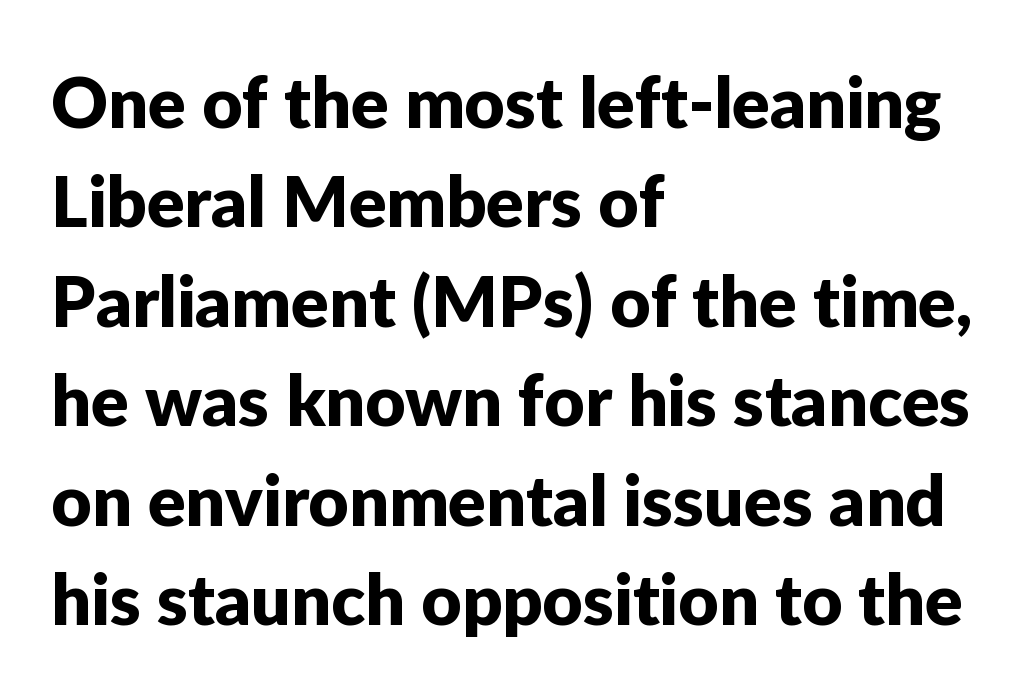
The image shows 70 px sans-serif type, upright; set left-aligned, normal line spacing (1.42x), normal letter spacing, not underlined; low stroke contrast and a medium x-height.
